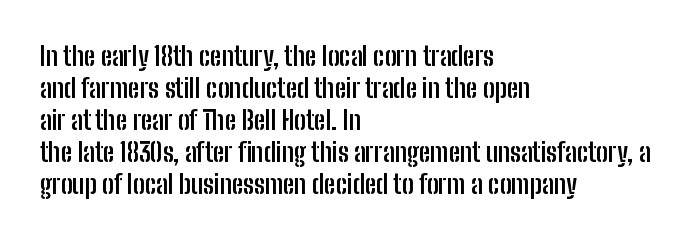
Q: Is the text bold? A: Yes.
Q: Is the text italic (slanted)? A: No, it is upright.
Q: Is the text underlined? A: No.
Q: How is the paragraph aligned? A: Left-aligned.
Q: Is the spacing between letters normal or unusually wide? A: Normal.
